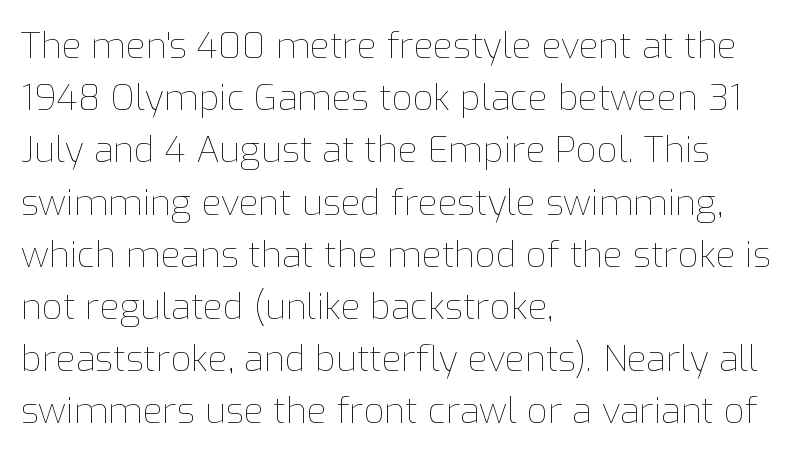
The image shows 36 px thin type, upright; set left-aligned, normal line spacing (1.45x), normal letter spacing, not underlined; low stroke contrast and a medium x-height.
